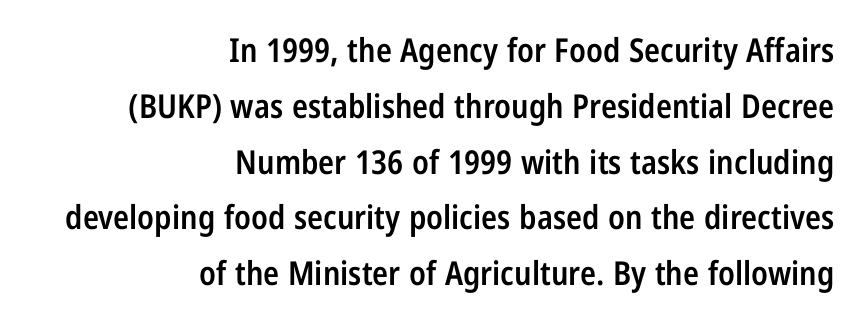
The image shows 33 px semibold, condensed sans-serif type, upright; set right-aligned, normal line spacing (1.69x), normal letter spacing, not underlined; low stroke contrast and a medium x-height.
